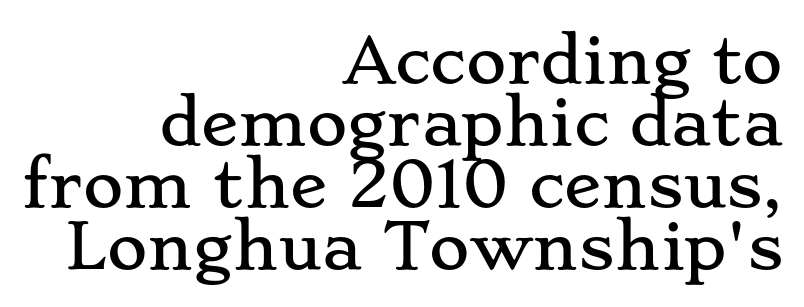
The font family rendered here belongs to the serif group. In terms of posture, this sample is upright. Is this a fixed-width face? No — the glyphs have proportional, varying widths. What's the leading like? Squeezed, with rows nearly overlapping. The space beneath each line is pristine and unruled.
